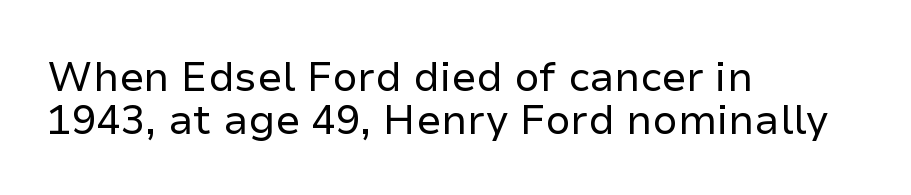
Q: Is the text bold? A: No.
Q: Is the text italic (slanted)? A: No, it is upright.
Q: Is the typeface a serif or a sans-serif typeface? A: Sans-serif.
Q: Is the text underlined? A: No.
Q: How is the paragraph aligned? A: Left-aligned.
Q: Is the spacing between letters normal or unusually wide? A: Normal.
Q: Is the spacing between lines tight, normal or loose? A: Tight.
Q: Width (condensed, normal, or wide)? A: Normal.
Q: Stroke contrast? A: Low.
Q: x-height? A: Medium.
Q: Monospaced? A: No.
